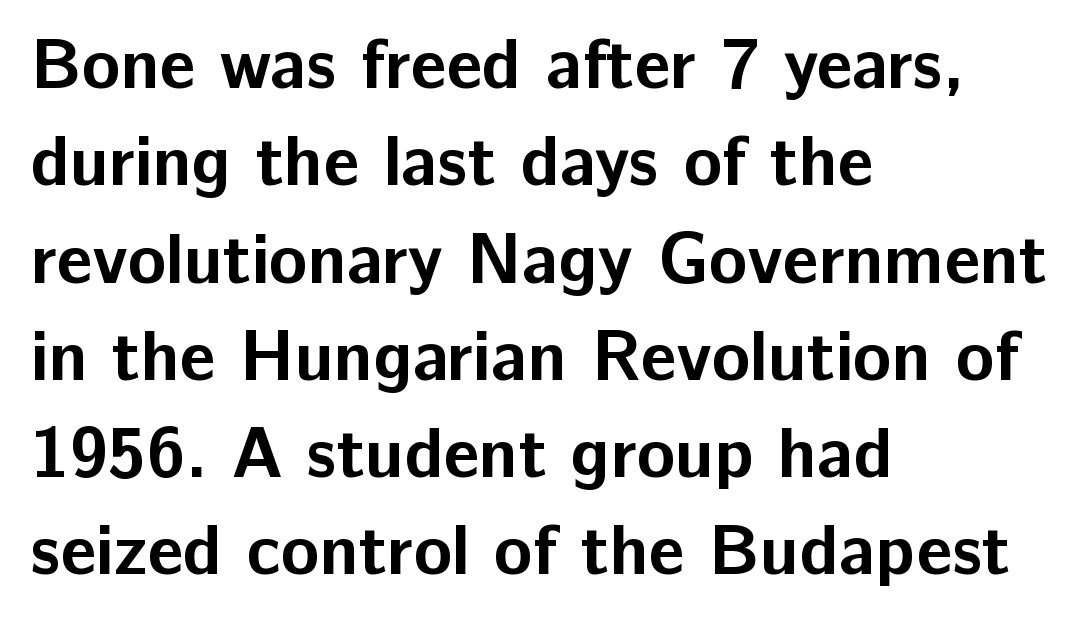
{"serif": "no", "italic": "no", "bold": "yes", "weight": "bold", "width": "normal", "stroke_contrast": "low", "x_height": "medium", "monospaced": "no", "underline": "no", "align": "left", "line_spacing": "normal", "line_spacing_ratio": 1.37, "letter_spacing": "normal", "letter_spacing_em": 0.0, "glyph_px": 71}
